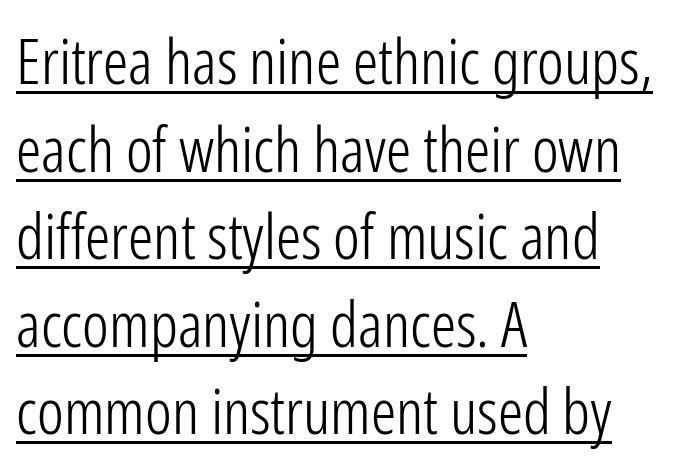
The image shows 63 px light, condensed sans-serif type, upright; set left-aligned, normal line spacing (1.39x), normal letter spacing, underlined; low stroke contrast and a medium x-height.
